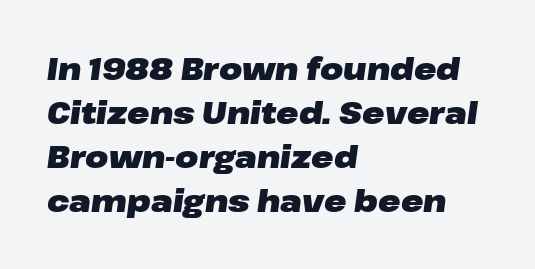
This rendering uses left alignment, leaving the right contour irregular. This rendering features lettering with no underline. There's an unmistakable incline to the writing here. Is the letter spacing exaggerated? No — it looks like the ordinary default.
